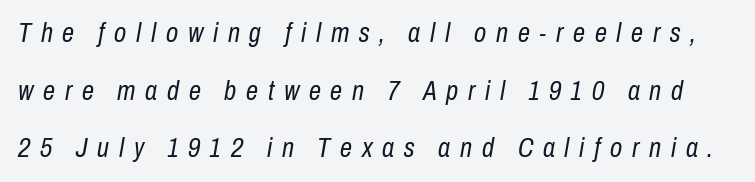
Q: Is the text bold? A: No.
Q: Is the text italic (slanted)? A: Yes, it leans right by about 10 degrees.
Q: Is the text underlined? A: No.
Q: Is the spacing between letters normal or unusually wide? A: Unusually wide.
Q: Is the spacing between lines tight, normal or loose? A: Loose.
